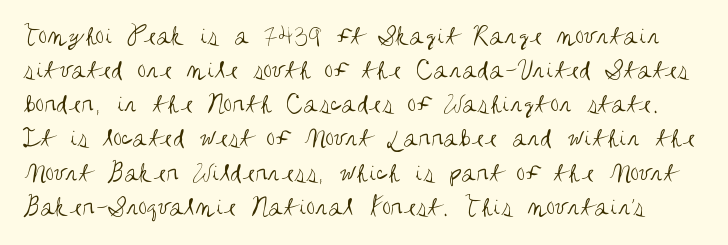
The image shows 28 px regular-weight, condensed sans-serif type; set line spacing 1.22x, normal letter spacing, not underlined; medium stroke contrast and a large x-height.
